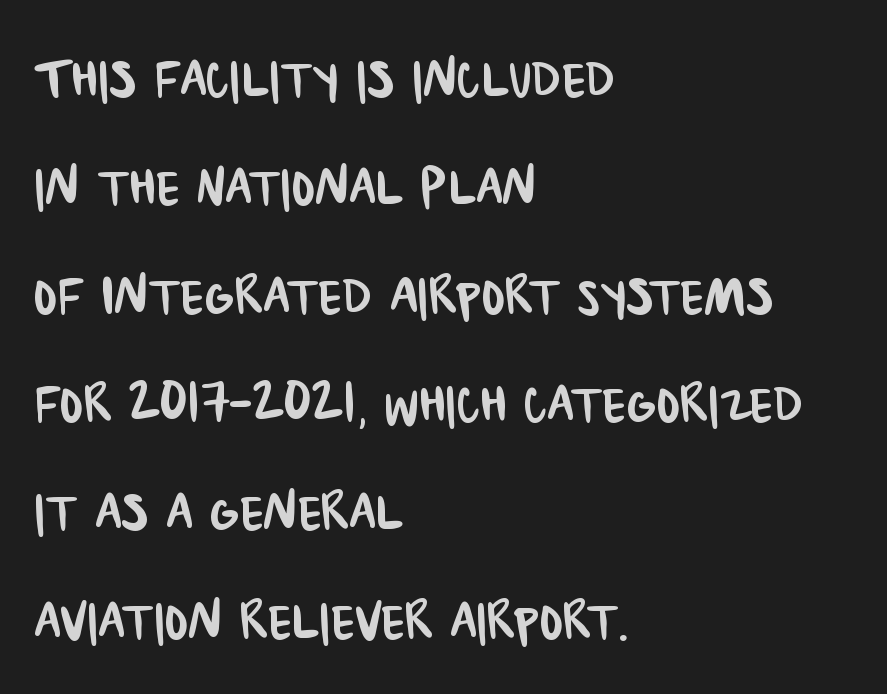
The paragraph has a hard left edge and a soft right edge. The rows are spaced the way most documents space them. Is the letter spacing exaggerated? No — it looks like the ordinary default. This rendering features lettering with no underline. This sample uses a sans-serif face.
